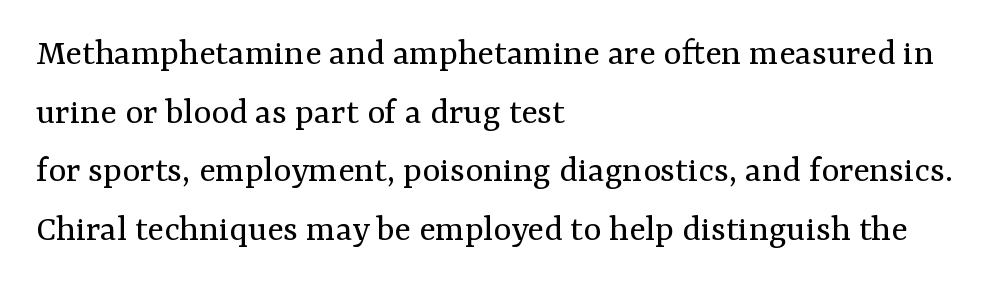
{"serif": "yes", "italic": "no", "bold": "no", "weight": "regular", "width": "normal", "stroke_contrast": "medium", "x_height": "medium", "monospaced": "no", "underline": "no", "align": "left", "line_spacing": "normal", "line_spacing_ratio": 1.54, "letter_spacing": "normal", "letter_spacing_em": 0.0, "glyph_px": 38}
